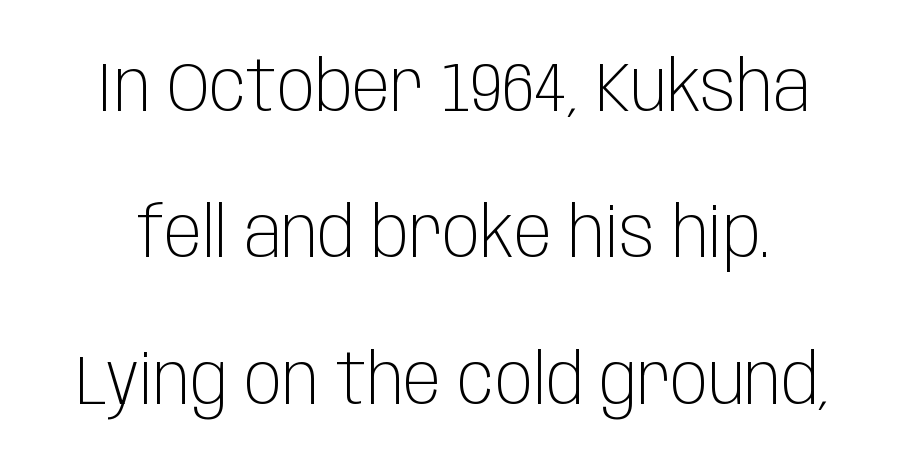
Q: Is the text bold? A: No.
Q: Is the text italic (slanted)? A: No, it is upright.
Q: Is the typeface a serif or a sans-serif typeface? A: Sans-serif.
Q: Is the text underlined? A: No.
Q: Is the spacing between letters normal or unusually wide? A: Normal.
Q: Is the spacing between lines tight, normal or loose? A: Loose.
Q: Width (condensed, normal, or wide)? A: Condensed.
Q: Stroke contrast? A: Low.
Q: x-height? A: Large.
Q: Monospaced? A: No.
